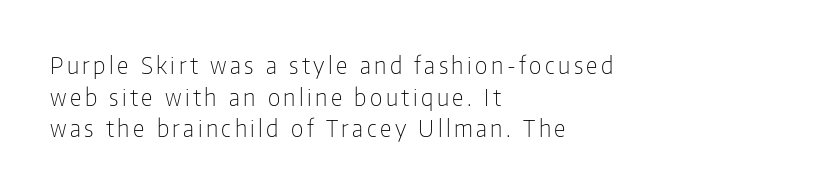
{"italic": "no", "bold": "no", "underline": "no", "align": "left", "line_spacing": "normal", "line_spacing_ratio": 1.38, "glyph_px": 23}
